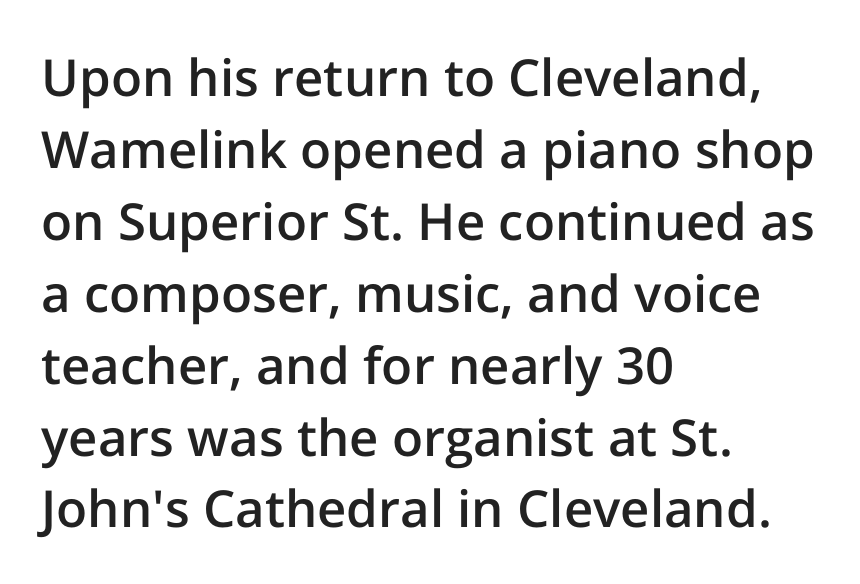
{"serif": "no", "italic": "no", "bold": "semi", "weight": "semibold", "width": "normal", "stroke_contrast": "low", "x_height": "medium", "monospaced": "no", "underline": "no", "align": "left", "line_spacing": "normal", "line_spacing_ratio": 1.41, "letter_spacing": "normal", "letter_spacing_em": 0.0, "glyph_px": 51}
